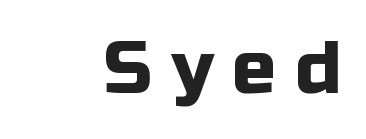
The designer went with a sans here, leaving each stem footless. The letters are spread apart with noticeably loose tracking. Looks like regular typesetting: each glyph gets only the width it needs. The type sits square on the baseline with zero lean.
